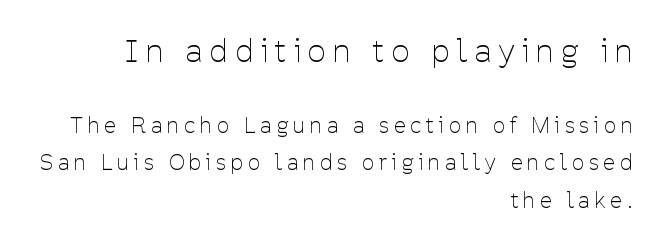
The image shows 31 px thin, condensed sans-serif type, upright; set right-aligned, line spacing 1.8x, unusually wide letter spacing (+0.25 em), not underlined; the first (top) block is 1.48x larger; low stroke contrast and a medium x-height.
